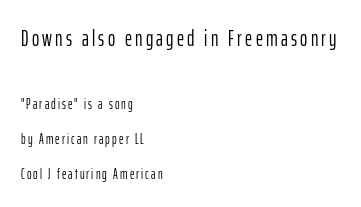
Q: Is the text bold? A: No.
Q: Is the text italic (slanted)? A: No, it is upright.
Q: Is the text underlined? A: No.
Q: How is the paragraph aligned? A: Left-aligned.
Q: Is the spacing between lines tight, normal or loose? A: Loose.
Q: Which block of text is set in a larger size, the first (top) or the second (bottom)? A: The first (top) one.
